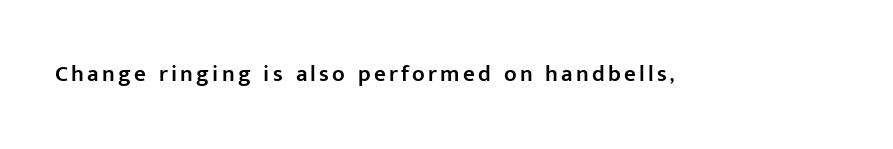
{"italic": "no", "bold": "semi", "underline": "no", "glyph_px": 23}
